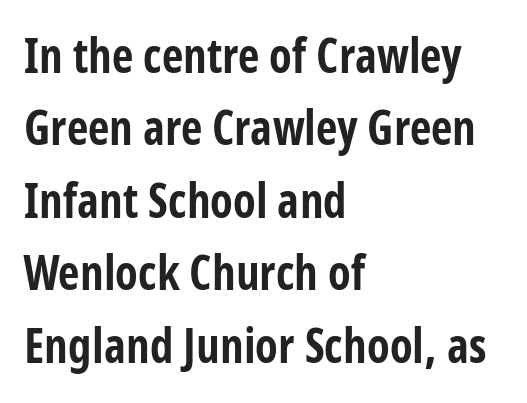
Ascenders rise straight up at ninety degrees. Beneath every word, the page is bare. Think of a printed novel: that variable character pitch is what you see here. Nope, no serifs anywhere on these letters. Quick note: interline space is typical. Nothing unusual about the tracking: characters are spaced as the font intends.
